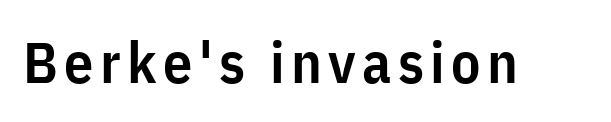
The image shows 58 px semibold, condensed sans-serif type, upright; set not underlined; low stroke contrast and a medium x-height.
